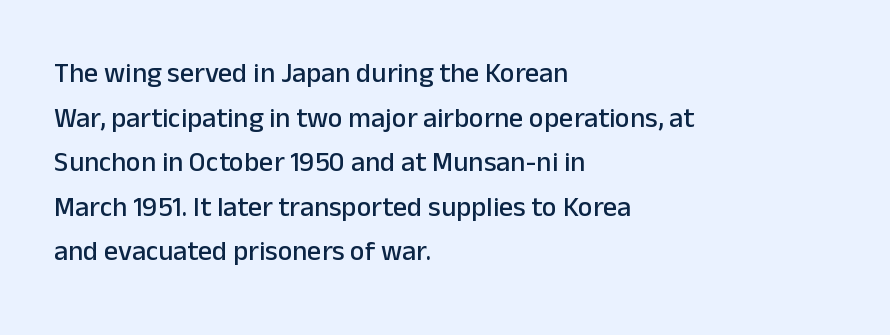
The image shows 28 px sans-serif type, upright; set left-aligned, normal line spacing (1.59x), normal letter spacing, not underlined; low stroke contrast and a medium x-height.
